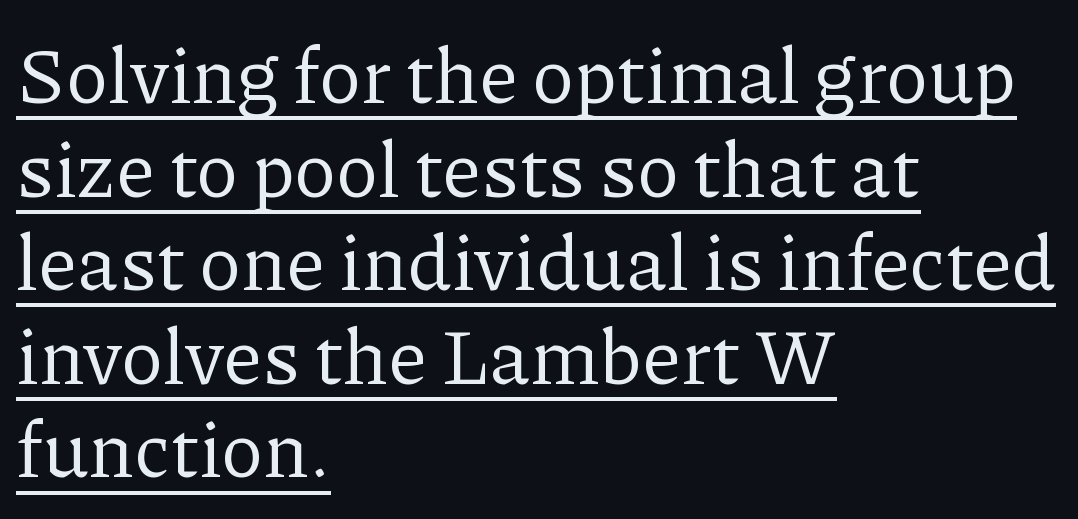
{"serif": "yes", "italic": "no", "bold": "no", "weight": "regular", "width": "normal", "stroke_contrast": "low", "x_height": "medium", "monospaced": "no", "underline": "yes", "align": "left", "line_spacing_ratio": 1.2, "letter_spacing": "normal", "letter_spacing_em": 0.0, "glyph_px": 78}
